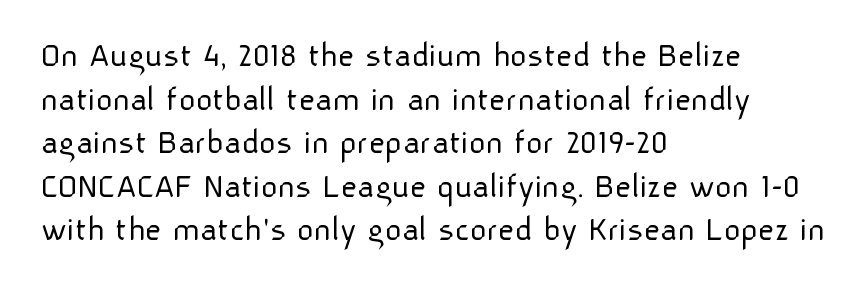
{"serif": "no", "italic": "no", "bold": "no", "weight": "light", "width": "normal", "stroke_contrast": "low", "x_height": "medium", "monospaced": "no", "underline": "no", "align": "left", "line_spacing_ratio": 1.21, "letter_spacing": "normal", "letter_spacing_em": 0.0, "glyph_px": 36}
